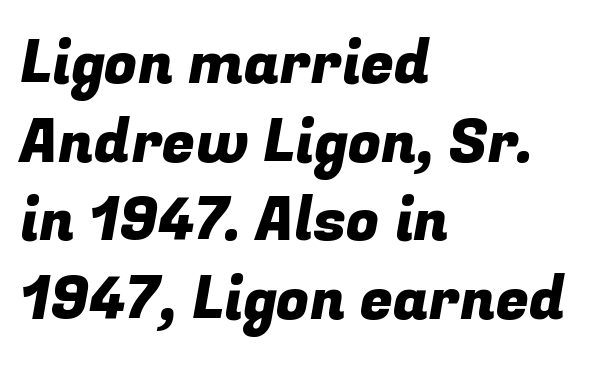
Q: Is the typeface a serif or a sans-serif typeface? A: Sans-serif.
Q: Is the text underlined? A: No.
Q: How is the paragraph aligned? A: Left-aligned.
Q: Is the spacing between letters normal or unusually wide? A: Normal.
Q: Is the spacing between lines tight, normal or loose? A: Normal.
Q: Width (condensed, normal, or wide)? A: Normal.
Q: Stroke contrast? A: Low.
Q: x-height? A: Medium.
Q: Monospaced? A: No.
